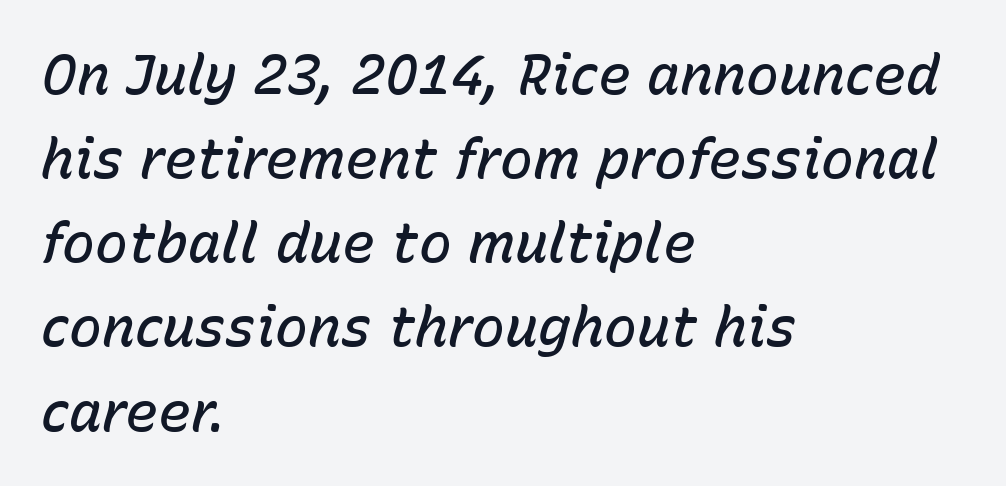
The font's italic variant was chosen for this text. Looks like regular typesetting: each glyph gets only the width it needs. You could call the tracking neutral — neither tight nor loose. A normal amount of white space separates one row of letters from the next. Just letters on the line, the space beneath them empty.
